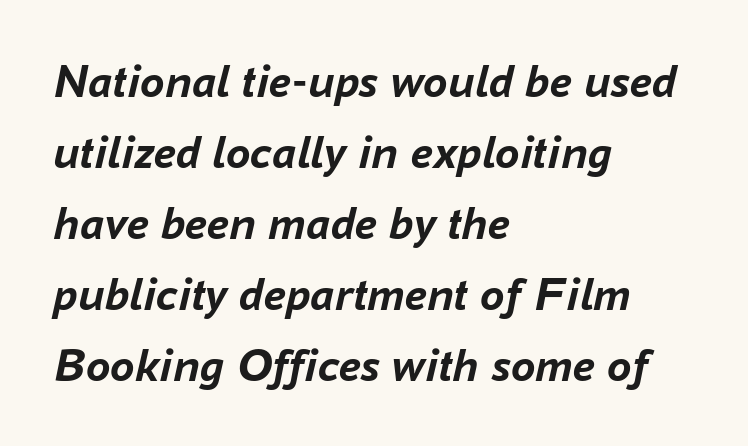
How heavy is the stroke? Heavy — this is a bold. The string is rendered with underlining switched off. Yep, that's italic — everything's leaning. Each letter keeps its own natural width here, so spacing adapts to shape.
